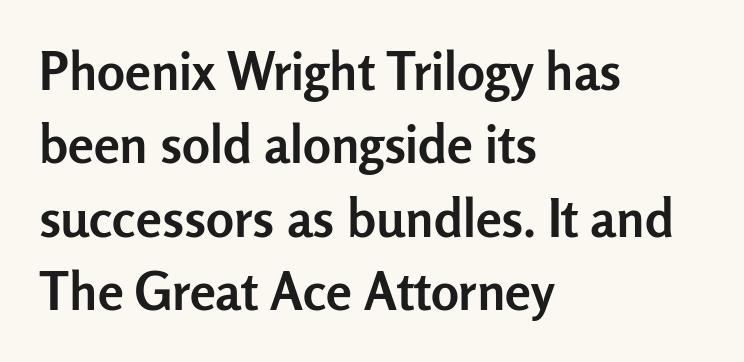
{"serif": "no", "italic": "no", "bold": "yes", "weight": "semibold", "width": "normal", "stroke_contrast": "low", "x_height": "medium", "monospaced": "no", "underline": "no", "align": "left", "line_spacing": "normal", "line_spacing_ratio": 1.41, "letter_spacing": "normal", "letter_spacing_em": 0.0, "glyph_px": 52}
